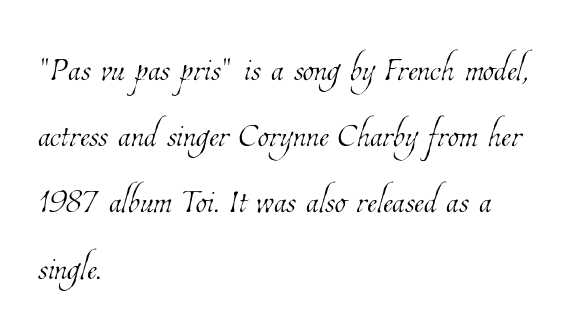
Nobody drew a line under any word here. Weight: regular or lighter. Every row of glyphs begins at an identical x-position on the left. Short note: letters normally spaced. Note the varied advance widths — an 'i' is clearly narrower than an 'm'.
